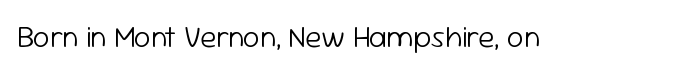
You can tell it's not italic because the verticals are truly vertical. Descender tails drop into unmarked territory. This is sans-serif lettering, the kind often seen on screens and signage. The passage shown is typed in a proportional face where columns would drift. Bold? No — there's no thickening of the strokes.
